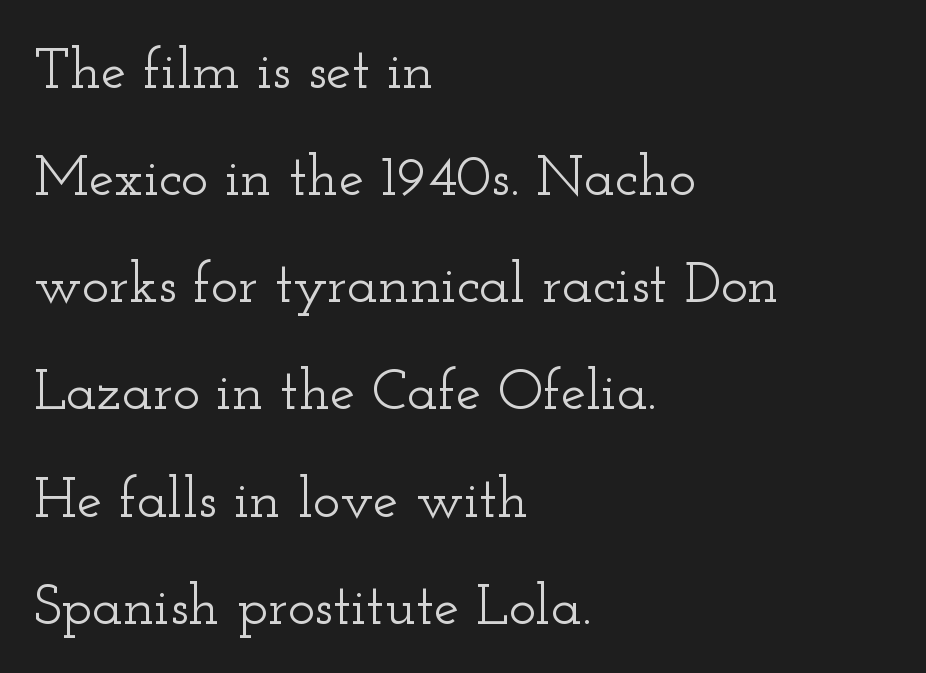
{"serif": "yes", "italic": "no", "width": "wide", "stroke_contrast": "low", "x_height": "small", "monospaced": "no", "underline": "no", "align": "left", "line_spacing_ratio": 1.88, "letter_spacing": "normal", "letter_spacing_em": 0.0, "glyph_px": 57}
